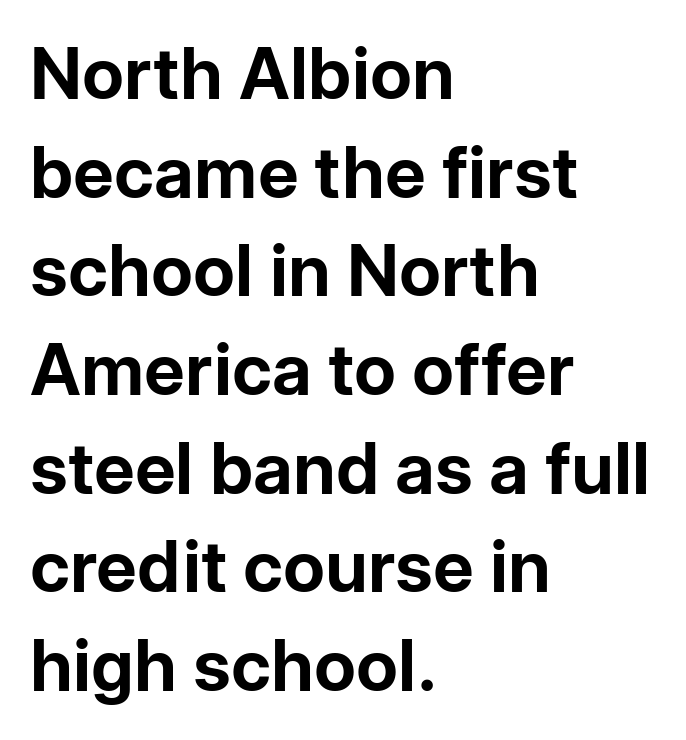
Q: Is the text bold? A: Yes.
Q: Is the text italic (slanted)? A: No, it is upright.
Q: Is the typeface a serif or a sans-serif typeface? A: Sans-serif.
Q: Is the text underlined? A: No.
Q: How is the paragraph aligned? A: Left-aligned.
Q: Is the spacing between letters normal or unusually wide? A: Normal.
Q: Is the spacing between lines tight, normal or loose? A: Normal.
Q: Width (condensed, normal, or wide)? A: Normal.
Q: Stroke contrast? A: Low.
Q: x-height? A: Medium.
Q: Monospaced? A: No.
